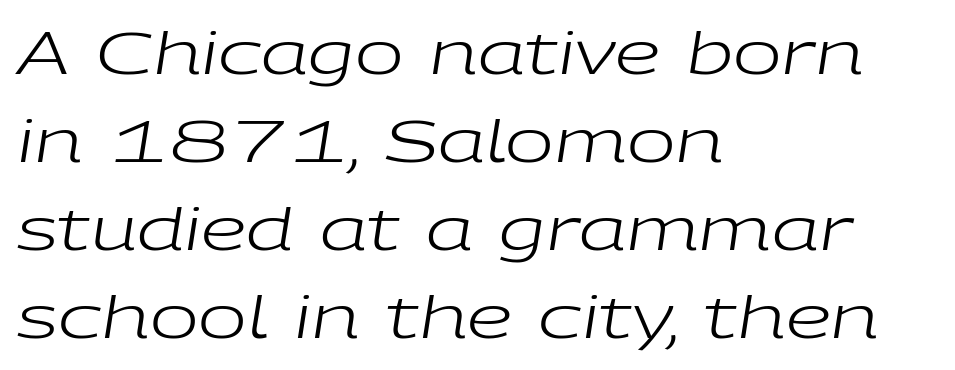
Q: Is the text bold? A: No.
Q: Is the text italic (slanted)? A: Yes, it leans right by about 9 degrees.
Q: Is the text underlined? A: No.
Q: How is the paragraph aligned? A: Left-aligned.
Q: Is the spacing between letters normal or unusually wide? A: Normal.
Q: Is the spacing between lines tight, normal or loose? A: Normal.
Q: Width (condensed, normal, or wide)? A: Wide.
Q: Stroke contrast? A: Low.
Q: x-height? A: Medium.
Q: Monospaced? A: No.
